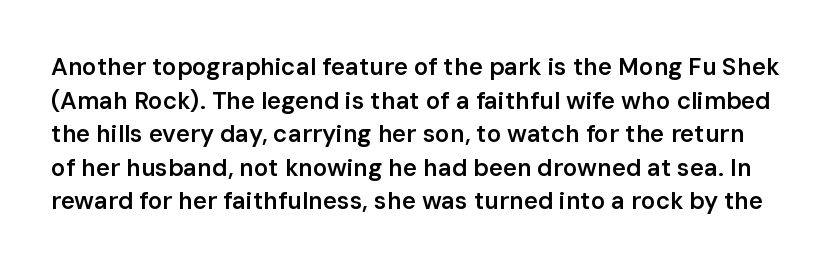
The image shows 24 px text type, upright; set normal line spacing (1.4x), normal letter spacing, not underlined.
